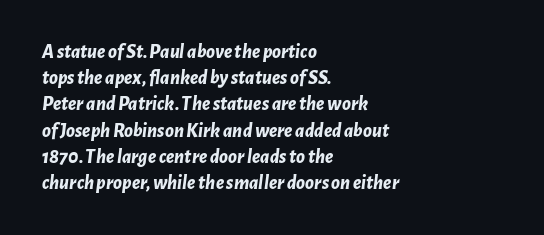
The image shows 20 px bold type, italic (leaning right); set left-aligned, normal line spacing (1.31x), normal letter spacing, not underlined.
